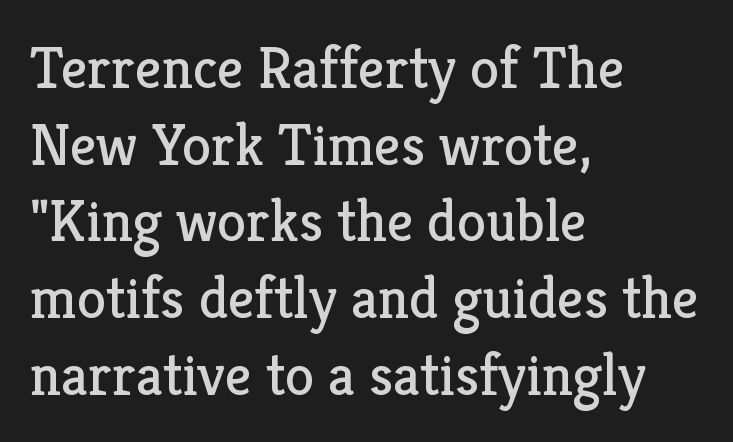
The image shows 59 px regular-weight serif type, upright; set left-aligned, normal line spacing (1.3x), normal letter spacing, not underlined; low stroke contrast and a medium x-height.
